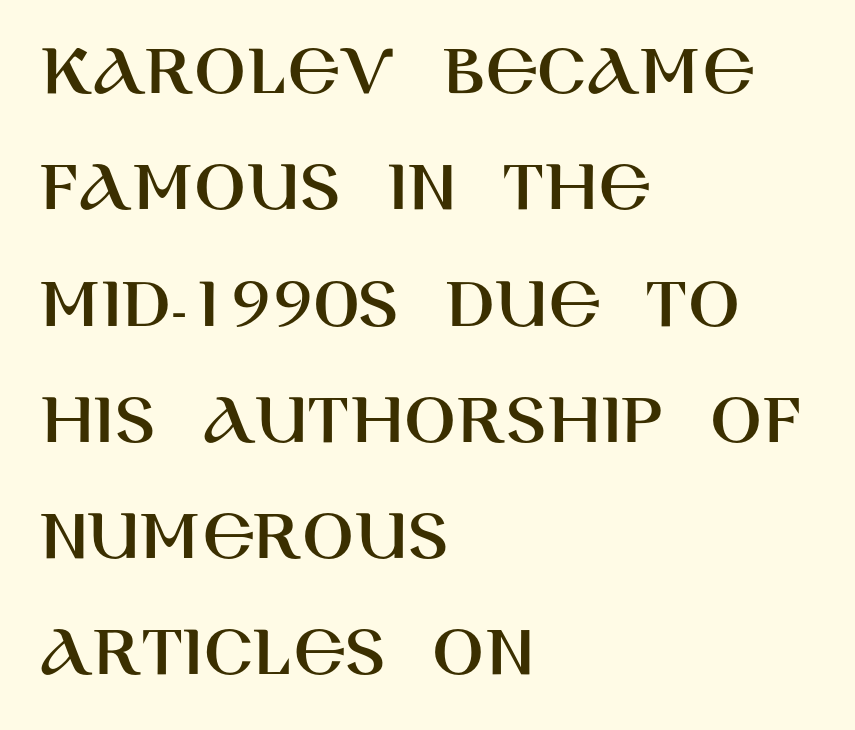
The image shows 76 px sans-serif type, upright; set left-aligned, normal line spacing (1.53x), normal letter spacing, not underlined; high stroke contrast and a large x-height.
